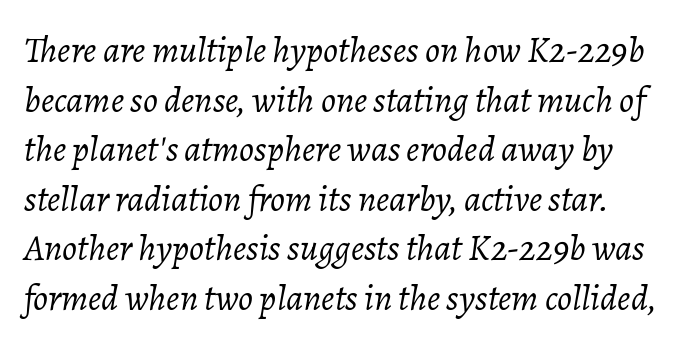
The image shows 37 px light type, italic (leaning right); set normal line spacing (1.34x), normal letter spacing, not underlined; low stroke contrast and a medium x-height.
